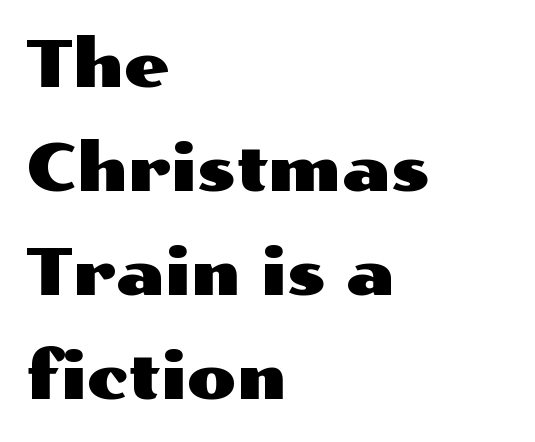
The paragraph has a hard left edge and a soft right edge. Proportional: the letters do not fall into vertical columns. Posture: straight, roman, zero tilt. Clear beneath every line of the passage. The letters sit at their default tracking, neither squeezed nor spread.
